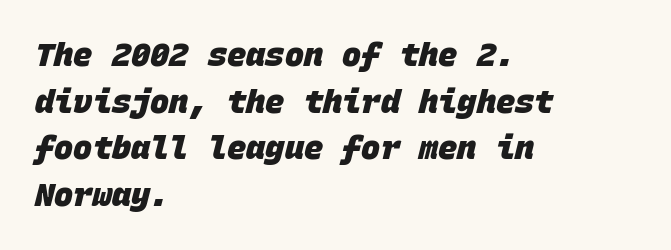
{"serif": "no", "bold": "yes", "weight": "heavy", "width": "normal", "stroke_contrast": "low", "x_height": "large", "monospaced": "yes", "underline": "no", "align": "left", "line_spacing": "normal", "line_spacing_ratio": 1.46, "letter_spacing": "normal", "letter_spacing_em": 0.0, "glyph_px": 32}
